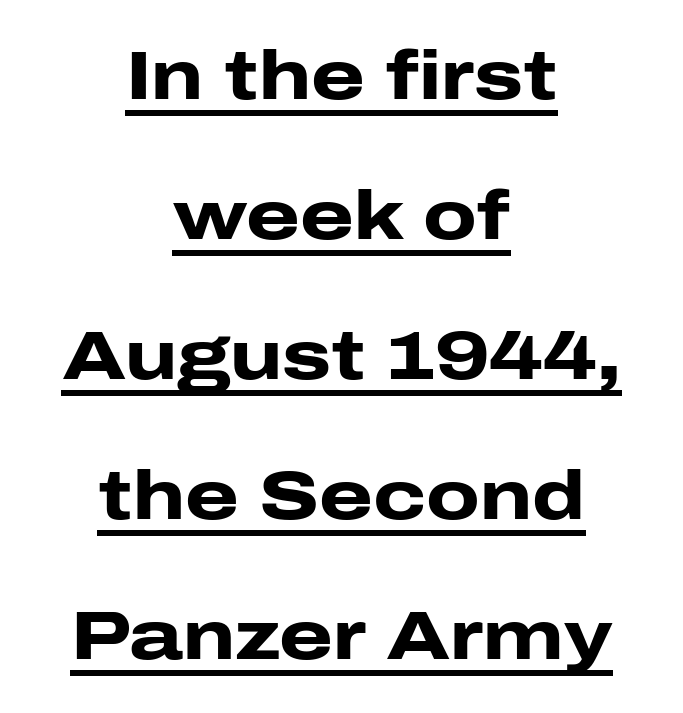
{"serif": "no", "italic": "no", "bold": "yes", "weight": "heavy", "width": "wide", "stroke_contrast": "low", "x_height": "medium", "monospaced": "no", "underline": "yes", "align": "center", "line_spacing": "loose", "line_spacing_ratio": 2.03, "letter_spacing": "normal", "letter_spacing_em": 0.0, "glyph_px": 69}
